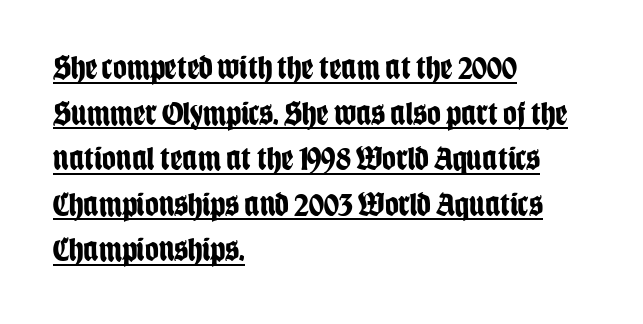
Q: Is the text bold? A: Yes.
Q: Is the text italic (slanted)? A: No, it is upright.
Q: Is the typeface a serif or a sans-serif typeface? A: Sans-serif.
Q: Is the text underlined? A: Yes.
Q: How is the paragraph aligned? A: Left-aligned.
Q: Is the spacing between letters normal or unusually wide? A: Normal.
Q: Is the spacing between lines tight, normal or loose? A: Normal.
Q: Width (condensed, normal, or wide)? A: Condensed.
Q: Stroke contrast? A: Low.
Q: x-height? A: Large.
Q: Monospaced? A: No.
